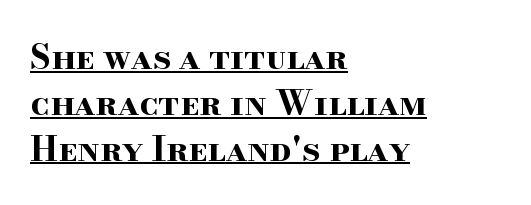
Caption: multi-line text, flush left, ragged right. Compared with typical paragraphs, the rows here are spaced about the same. These lines were composed using upright roman letters. Look at the tracking — it's just the regular setting, nothing added. Every letter is thick-stroked: bold, no question.
